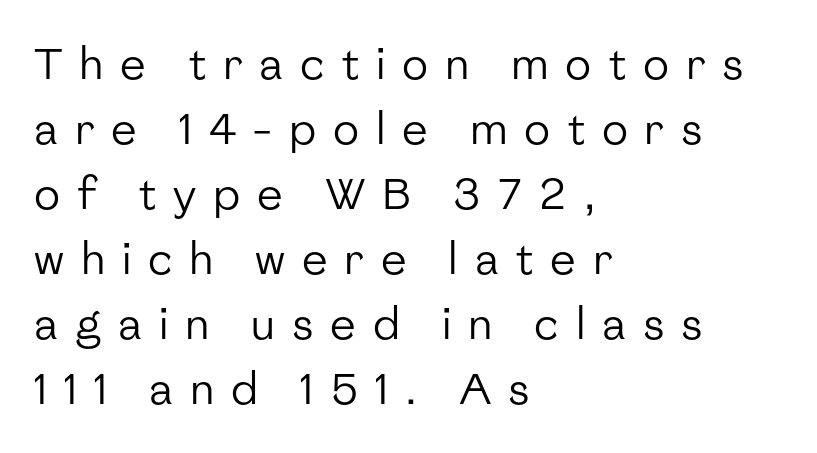
{"serif": "no", "italic": "no", "bold": "no", "weight": "regular", "width": "normal", "stroke_contrast": "low", "x_height": "medium", "monospaced": "no", "underline": "no", "align": "left", "line_spacing": "normal", "line_spacing_ratio": 1.51, "letter_spacing": "wide", "letter_spacing_em": 0.39, "glyph_px": 43}
